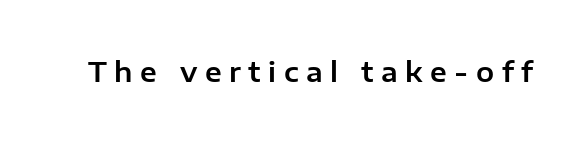
{"italic": "no", "underline": "no", "letter_spacing": "wide", "letter_spacing_em": 0.28, "glyph_px": 27}
